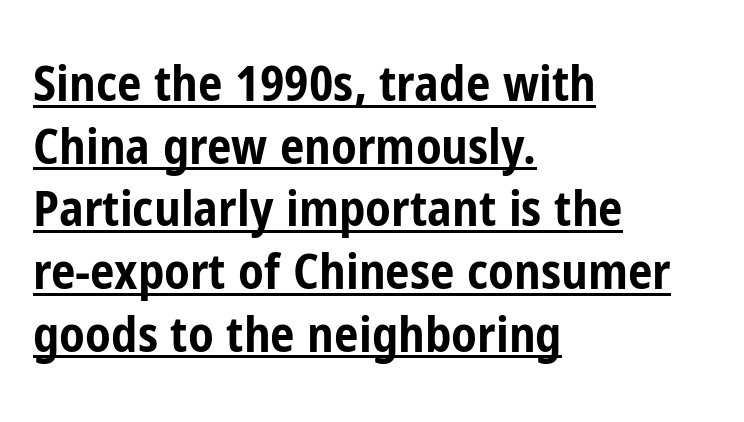
Is the type bold? Yes — the strokes are clearly thick and heavy. Each letter keeps its own natural width here, so spacing adapts to shape. The characters display no serif detailing; their extremities are plain. This sample carries an underscore along the baseline area.
